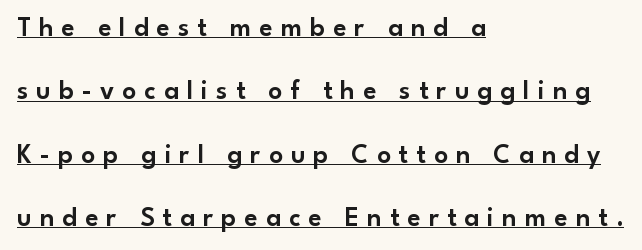
The leading is generous, giving the passage an open texture. Quick note: underline on. Students, note that the glyphs here are deliberately spaced far apart. The lettering stays uniformly vertical, giving the passage a roman look. This rendering uses left alignment, leaving the right contour irregular.
